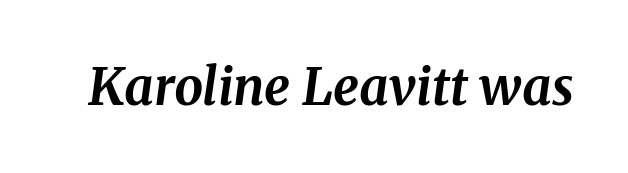
{"serif": "yes", "italic": "yes", "lean": "right", "slant_degrees": 8, "bold": "yes", "weight": "bold", "width": "normal", "stroke_contrast": "medium", "x_height": "medium", "monospaced": "no", "underline": "no", "letter_spacing": "normal", "letter_spacing_em": 0.0, "glyph_px": 51}
